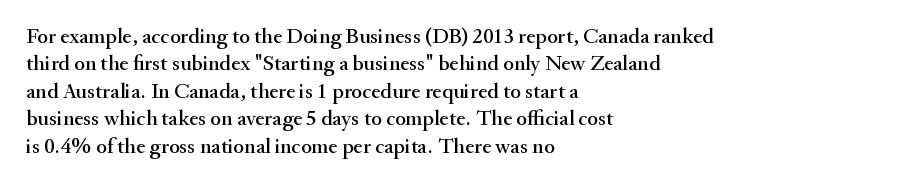
{"italic": "no", "underline": "no", "align": "left", "line_spacing": "normal", "line_spacing_ratio": 1.25, "letter_spacing": "normal", "letter_spacing_em": 0.0, "glyph_px": 22}
